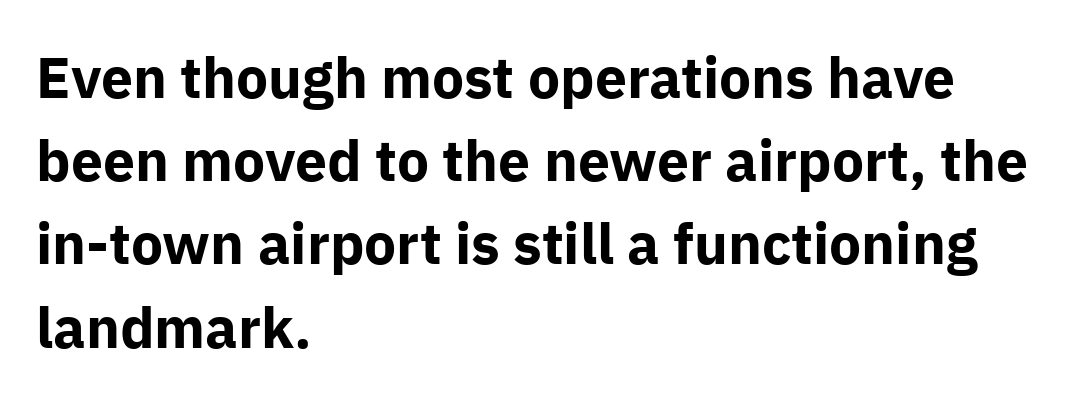
The image shows 57 px bold sans-serif type, upright; set left-aligned, normal line spacing (1.46x), normal letter spacing, not underlined; low stroke contrast and a medium x-height.
